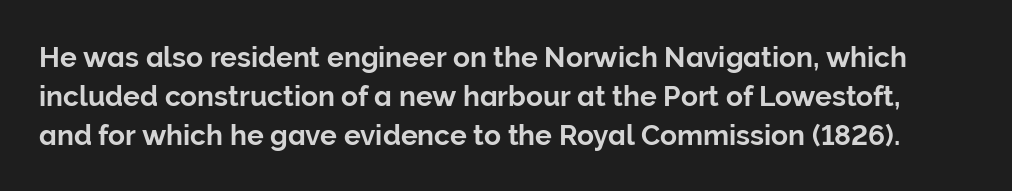
Glance below the letters and you will spot only blank space. Looks like regular typesetting: each glyph gets only the width it needs. Posture: straight, roman, zero tilt. Does the leading feel generous? No, just average.
